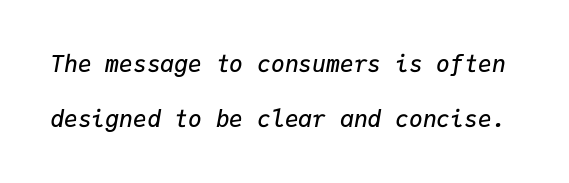
Nothing unusual about the tracking: characters are spaced as the font intends. Bold? Not quite — semibold, heavier than regular but stopping short. The glyphs look as if they've been sheared to an angle. The passage shown is not underscored anywhere. The line-height multiplier appears high, well above default.
